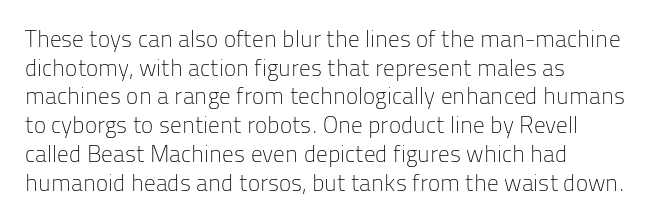
{"italic": "no", "bold": "no", "underline": "no", "align": "left", "line_spacing": "normal", "line_spacing_ratio": 1.25, "letter_spacing": "normal", "letter_spacing_em": 0.0, "glyph_px": 23}
